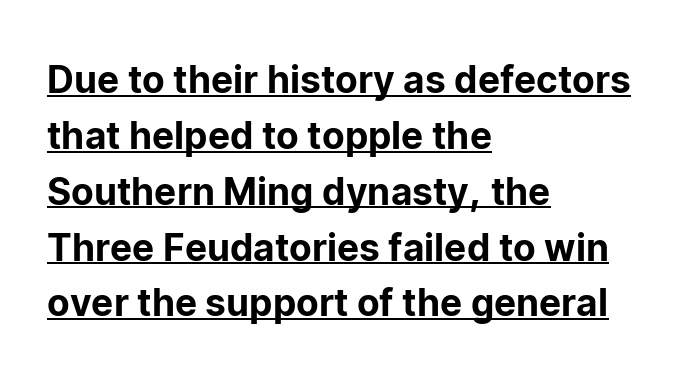
Q: Is the text italic (slanted)? A: No, it is upright.
Q: Is the typeface a serif or a sans-serif typeface? A: Sans-serif.
Q: Is the text underlined? A: Yes.
Q: How is the paragraph aligned? A: Left-aligned.
Q: Is the spacing between letters normal or unusually wide? A: Normal.
Q: Is the spacing between lines tight, normal or loose? A: Normal.
Q: Width (condensed, normal, or wide)? A: Normal.
Q: Stroke contrast? A: Low.
Q: x-height? A: Medium.
Q: Monospaced? A: No.
